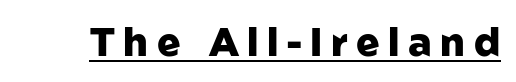
{"serif": "no", "italic": "no", "bold": "yes", "weight": "heavy", "width": "normal", "stroke_contrast": "low", "x_height": "medium", "monospaced": "no", "underline": "yes", "letter_spacing": "wide", "letter_spacing_em": 0.22, "glyph_px": 39}
